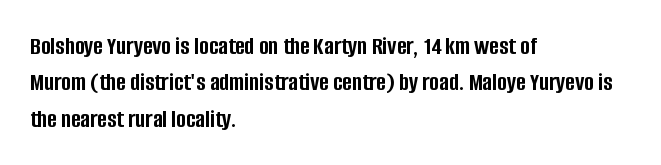
Characters remain perfectly vertical along every line. The passage is arranged the way most books set body copy — flush left. These lines sit exactly where default settings would place them. Nobody touched the tracking dial on this one. Descender tails drop into unmarked territory. Is the type bold? Yes — the strokes are clearly thick and heavy.
